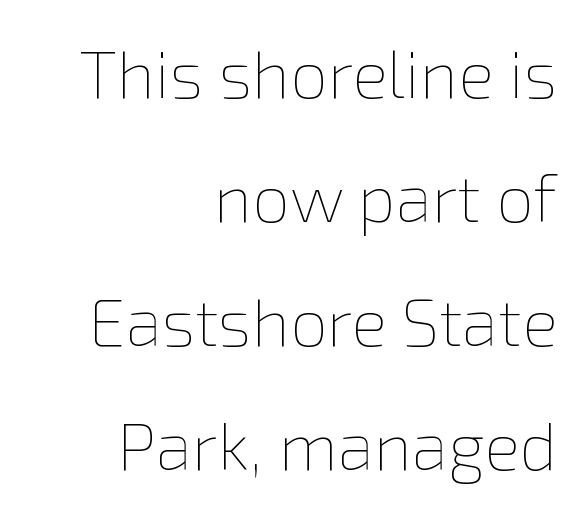
{"italic": "no", "bold": "no", "weight": "thin", "width": "normal", "stroke_contrast": "low", "x_height": "medium", "monospaced": "no", "underline": "no", "align": "right", "line_spacing_ratio": 1.85, "letter_spacing": "normal", "letter_spacing_em": 0.0, "glyph_px": 67}
